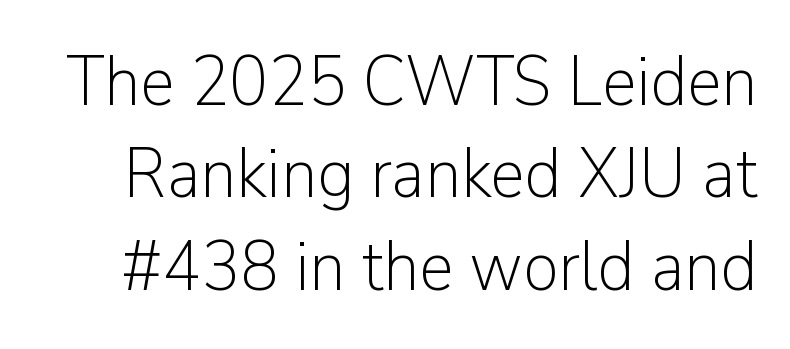
This sample has the flowing, uneven cadence of proportional lettering. Words float on clear page, feet unadorned. The font family rendered here belongs to the sans-serif group. The type is set solid horizontally, with unmodified tracking. Successive baselines arrive at the customary interval.
